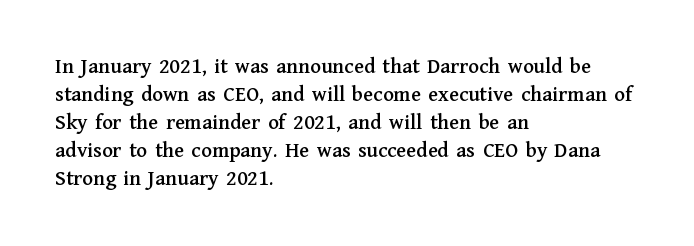
In terms of leading, this rendering sits right in the middle. Do the letters lean? They stand straight. These lines stack with their left ends in a neat column. The zone under the glyphs is completely vacant. The letters sit at their default tracking, neither squeezed nor spread.
